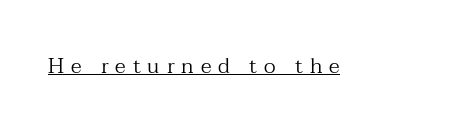
Is there an underline? Yes — a line sits under the letters. Is the stroke heavy? The answer is a plain regular-or-lighter. In terms of letterspacing, this is a distinctly airy, spread setting. The letters stand straight up with perfectly vertical stems.
